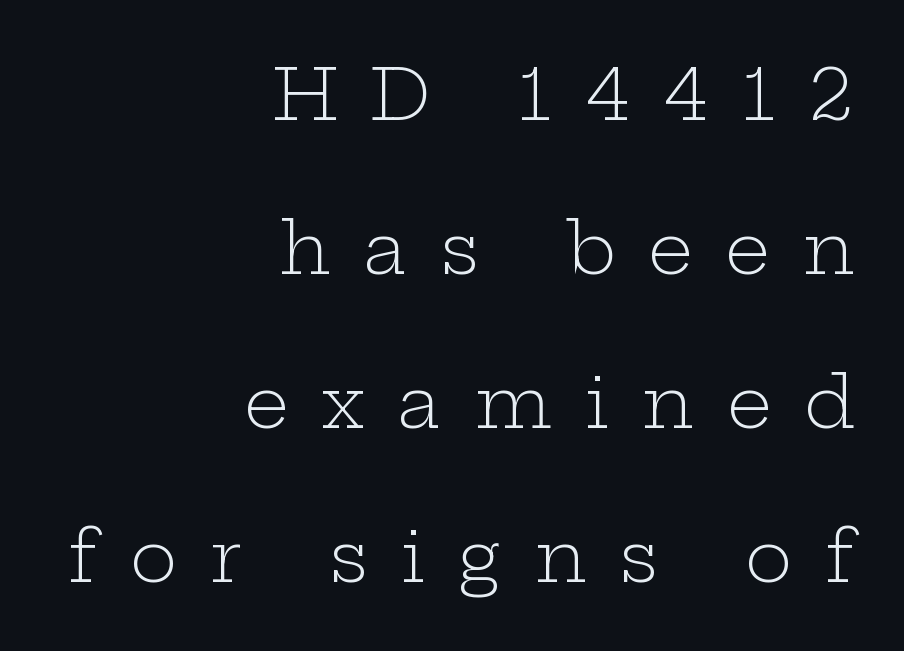
{"serif": "yes", "italic": "no", "bold": "no", "weight": "light", "width": "wide", "stroke_contrast": "low", "x_height": "medium", "monospaced": "no", "underline": "no", "align": "right", "line_spacing": "loose", "line_spacing_ratio": 2.17, "letter_spacing": "wide", "letter_spacing_em": 0.46, "glyph_px": 71}
